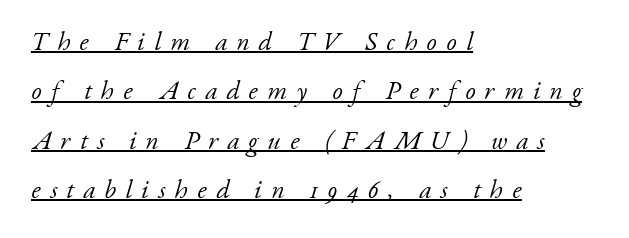
You could fit nearly another row in the gap between these rows. The face looks like a standard text weight, possibly lighter. Students, observe the line beneath the letters — that is underlining. The passage shown leans; its letterforms are oblique.
